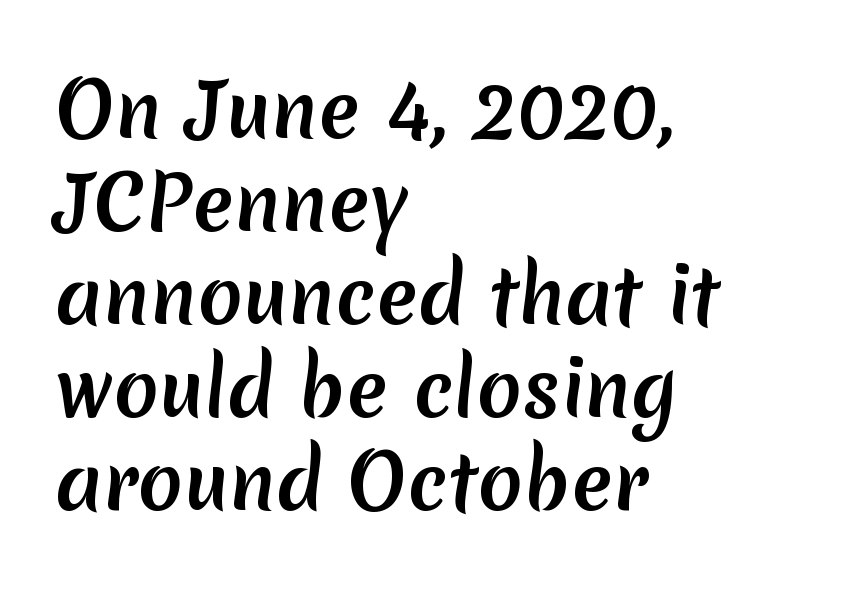
The image shows 75 px sans-serif type; set left-aligned, line spacing 1.24x, normal letter spacing, not underlined; medium stroke contrast and a medium x-height.
